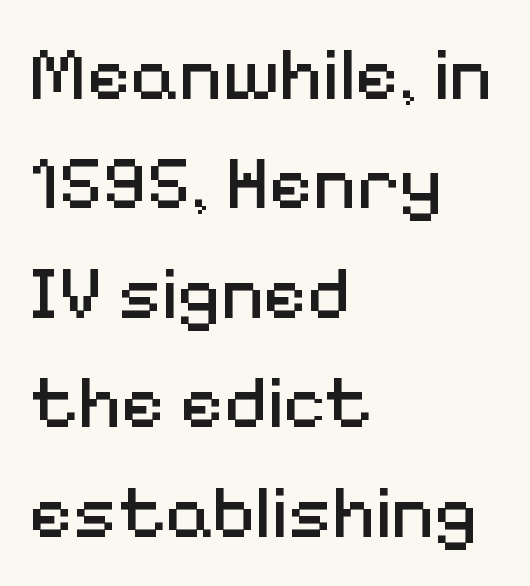
{"serif": "no", "italic": "no", "bold": "no", "weight": "regular", "width": "normal", "stroke_contrast": "medium", "x_height": "medium", "monospaced": "no", "underline": "no", "align": "left", "line_spacing": "normal", "line_spacing_ratio": 1.46, "letter_spacing": "normal", "letter_spacing_em": 0.0, "glyph_px": 75}
